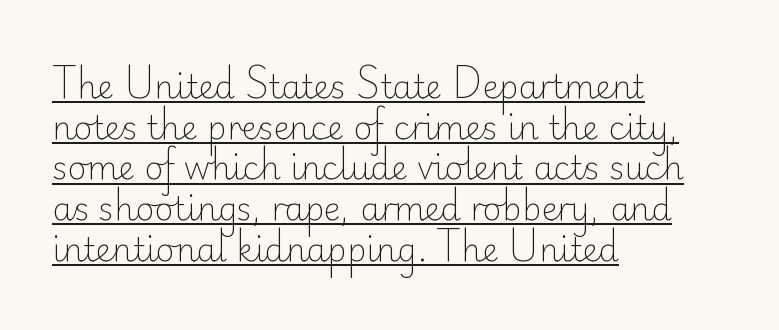
Q: Is the text bold? A: No.
Q: Is the text italic (slanted)? A: No, it is upright.
Q: Is the typeface a serif or a sans-serif typeface? A: Sans-serif.
Q: Is the text underlined? A: Yes.
Q: How is the paragraph aligned? A: Left-aligned.
Q: Is the spacing between letters normal or unusually wide? A: Normal.
Q: Is the spacing between lines tight, normal or loose? A: Normal.
Q: Width (condensed, normal, or wide)? A: Normal.
Q: Stroke contrast? A: Low.
Q: x-height? A: Small.
Q: Monospaced? A: No.
